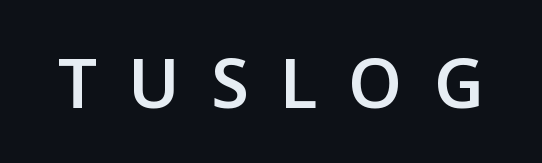
{"serif": "no", "italic": "no", "bold": "semi", "weight": "semibold", "width": "normal", "stroke_contrast": "low", "x_height": "medium", "monospaced": "no", "underline": "no", "letter_spacing": "wide", "letter_spacing_em": 0.45, "glyph_px": 69}
